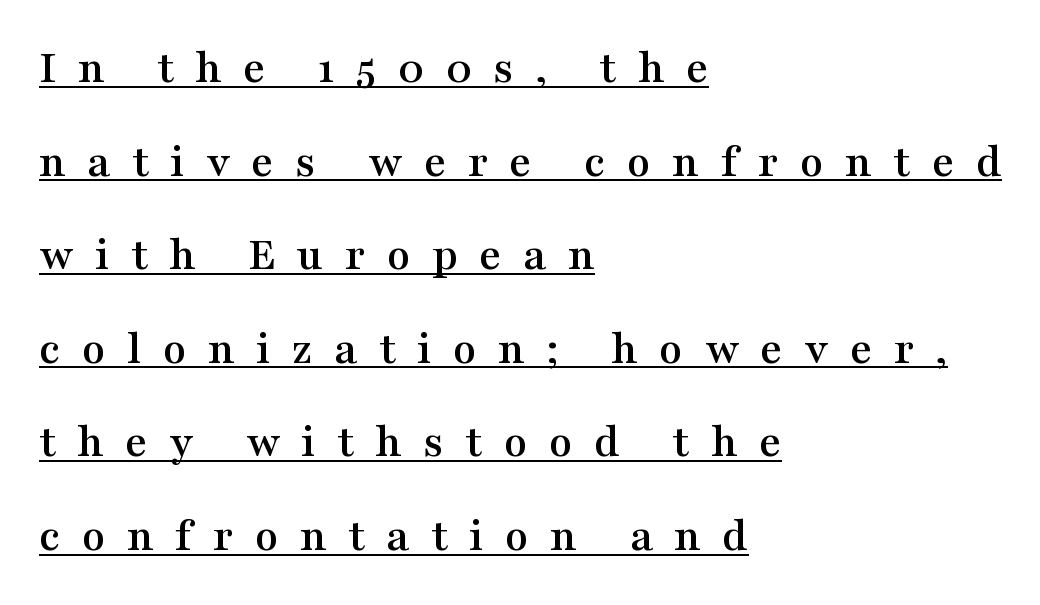
The image shows 48 px wide serif type, upright; set left-aligned, loose line spacing (1.95x), unusually wide letter spacing (+0.44 em), underlined; medium stroke contrast and a medium x-height.
